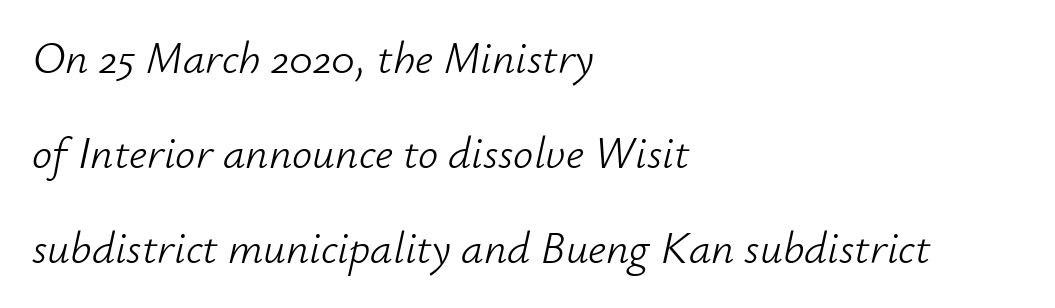
The image shows 45 px light type, italic (leaning right); set left-aligned, loose line spacing (2.11x), normal letter spacing, not underlined; low stroke contrast and a small x-height.
